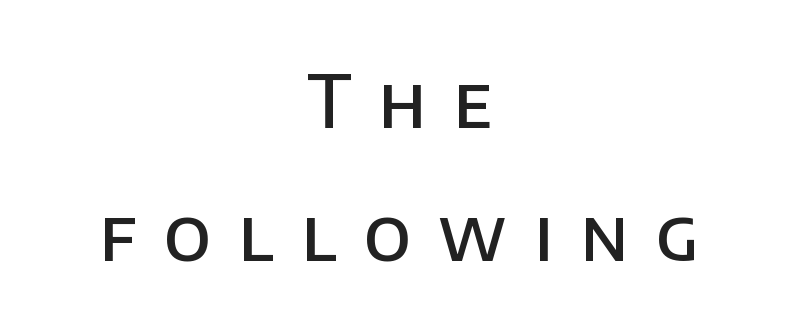
Q: Is the text bold? A: Semi-bold.
Q: Is the text italic (slanted)? A: No, it is upright.
Q: Is the typeface a serif or a sans-serif typeface? A: Sans-serif.
Q: Is the text underlined? A: No.
Q: How is the paragraph aligned? A: Centered.
Q: Is the spacing between letters normal or unusually wide? A: Unusually wide.
Q: Width (condensed, normal, or wide)? A: Normal.
Q: Stroke contrast? A: Low.
Q: x-height? A: Large.
Q: Monospaced? A: No.
